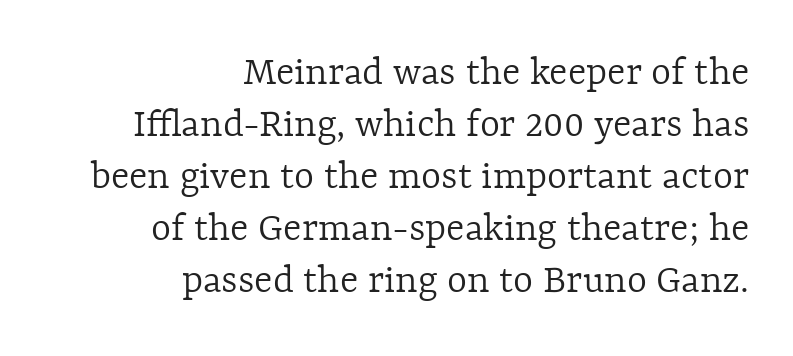
You can tell it's not italic because the verticals are truly vertical. Descender tails drop into unmarked territory. This is not heavy type; no bold has been used. Spacing between characters is what you'd get straight out of the box.
